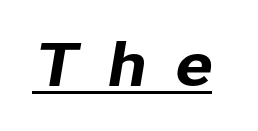
A typographer would call this underscored text. This sample has the flowing, uneven cadence of proportional lettering. Glyph-to-glyph distance is far greater than everyday printed text. The designer went with a sans here, leaving each stem footless.
